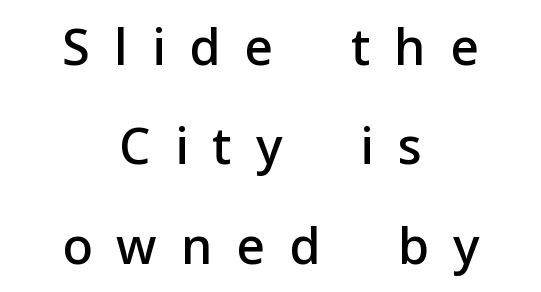
Q: Is the text bold? A: Semi-bold.
Q: Is the text italic (slanted)? A: No, it is upright.
Q: Is the typeface a serif or a sans-serif typeface? A: Sans-serif.
Q: Is the text underlined? A: No.
Q: How is the paragraph aligned? A: Centered.
Q: Is the spacing between letters normal or unusually wide? A: Unusually wide.
Q: Is the spacing between lines tight, normal or loose? A: Loose.
Q: Width (condensed, normal, or wide)? A: Normal.
Q: Stroke contrast? A: Low.
Q: x-height? A: Medium.
Q: Monospaced? A: No.
